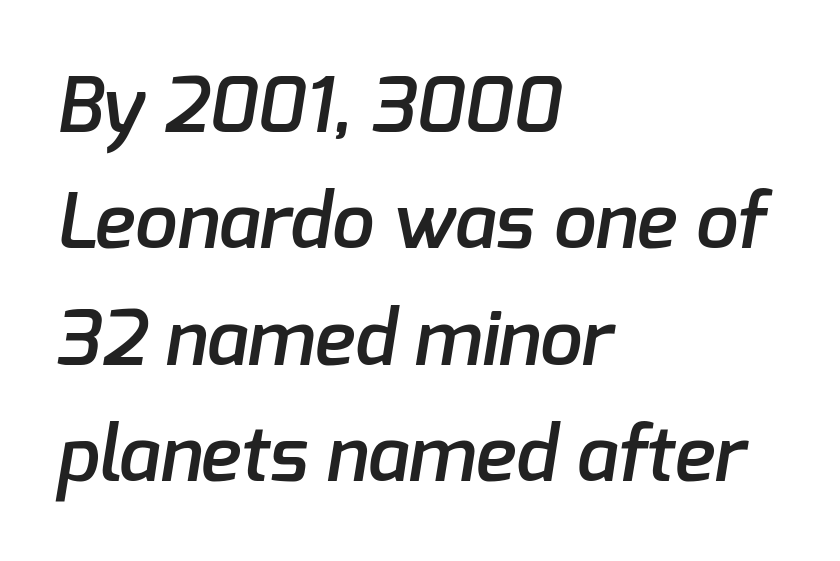
Layout note: lines flush left. A normal amount of white space separates one row of letters from the next. Letterform terminals end flat and unadorned throughout the passage. Standard letterfit; no display-style spreading of the glyphs. Typesetter's note: demi weight, one step under bold. The foot of each line stays bare and open.
